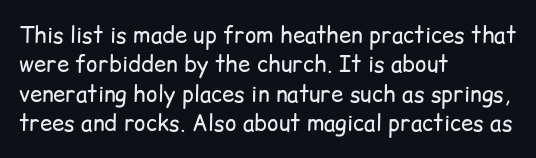
The image shows 22 px text type, upright; set left-aligned, normal line spacing (1.33x), normal letter spacing, not underlined.
